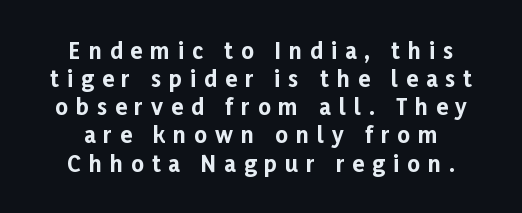
{"italic": "no", "bold": "yes", "underline": "no", "align": "center", "line_spacing": "normal", "line_spacing_ratio": 1.28, "letter_spacing": "wide", "letter_spacing_em": 0.36, "glyph_px": 22}
